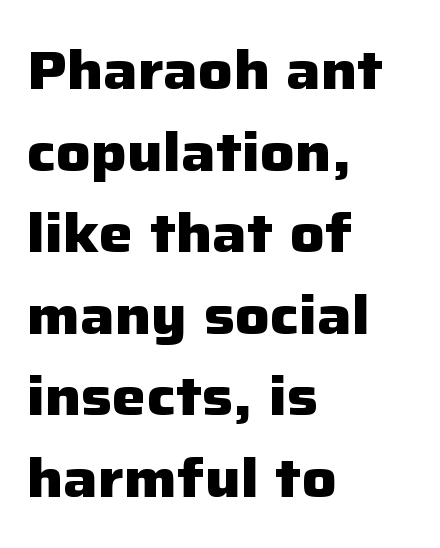
Q: Is the text bold? A: Yes.
Q: Is the text italic (slanted)? A: No, it is upright.
Q: Is the typeface a serif or a sans-serif typeface? A: Sans-serif.
Q: Is the text underlined? A: No.
Q: How is the paragraph aligned? A: Left-aligned.
Q: Is the spacing between letters normal or unusually wide? A: Normal.
Q: Is the spacing between lines tight, normal or loose? A: Normal.
Q: Width (condensed, normal, or wide)? A: Normal.
Q: Stroke contrast? A: Low.
Q: x-height? A: Medium.
Q: Monospaced? A: No.
